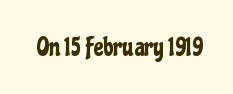
The image shows 26 px text type, upright; set normal letter spacing, not underlined.
